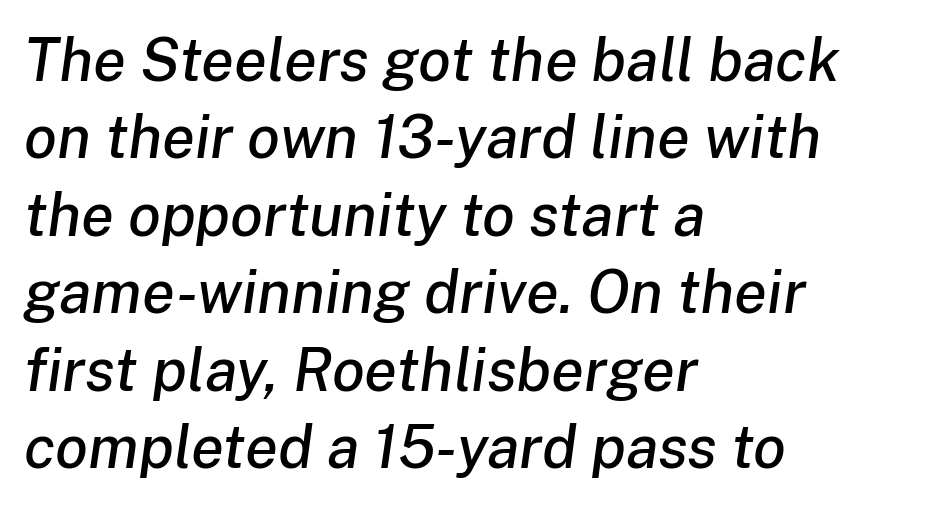
Q: Is the text italic (slanted)? A: Yes, it leans right by about 8 degrees.
Q: Is the text underlined? A: No.
Q: How is the paragraph aligned? A: Left-aligned.
Q: Is the spacing between letters normal or unusually wide? A: Normal.
Q: Is the spacing between lines tight, normal or loose? A: Normal.
Q: Width (condensed, normal, or wide)? A: Normal.
Q: Stroke contrast? A: Low.
Q: x-height? A: Medium.
Q: Monospaced? A: No.
